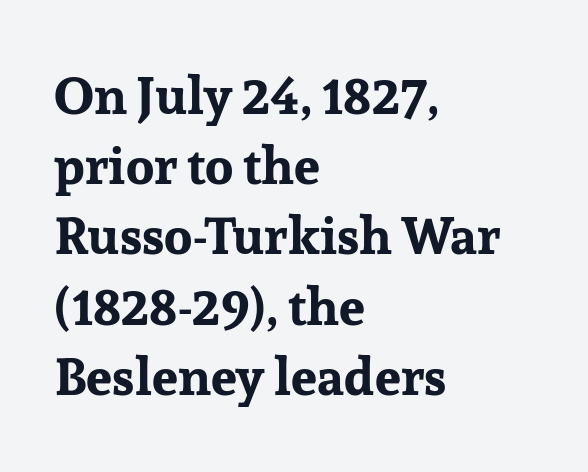
The image shows 52 px bold serif type, upright; set left-aligned, normal line spacing (1.35x), normal letter spacing, not underlined; low stroke contrast and a medium x-height.
